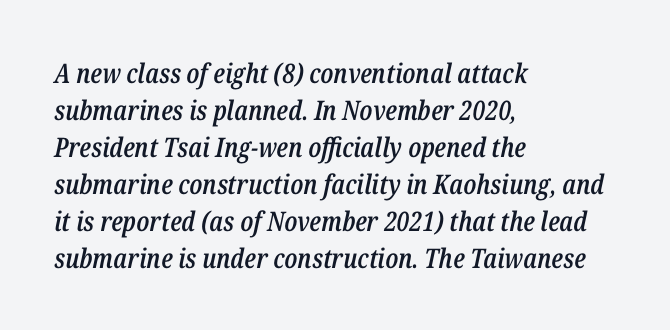
Q: Is the text bold? A: Semi-bold.
Q: Is the text italic (slanted)? A: Yes, it leans right by about 12 degrees.
Q: Is the text underlined? A: No.
Q: How is the paragraph aligned? A: Left-aligned.
Q: Is the spacing between letters normal or unusually wide? A: Normal.
Q: Is the spacing between lines tight, normal or loose? A: Normal.
